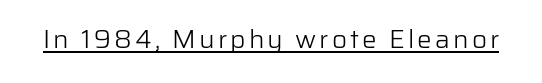
Q: Is the text bold? A: No.
Q: Is the text italic (slanted)? A: No, it is upright.
Q: Is the text underlined? A: Yes.
